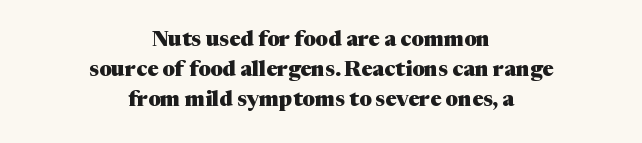
Words appear dense and cohesive because spacing is normal. The passage shown is not underscored anywhere. Every row of glyphs is offset so its center matches the block's center. Quick note: not italic, upright. Strokes here are thick enough to call this a true bold.
